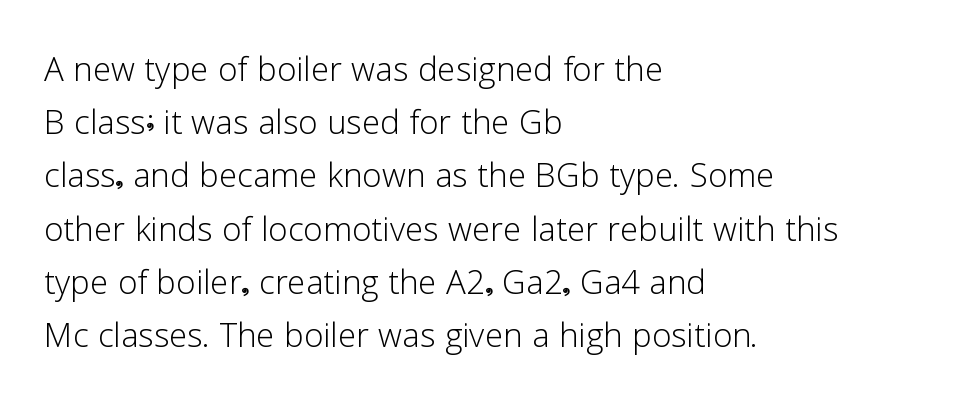
The image shows 44 px light sans-serif type, upright; set left-aligned, line spacing 1.21x, normal letter spacing, not underlined; low stroke contrast and a medium x-height.
